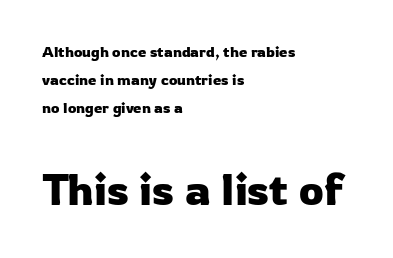
Q: Is the text italic (slanted)? A: No, it is upright.
Q: Is the typeface a serif or a sans-serif typeface? A: Sans-serif.
Q: Is the text underlined? A: No.
Q: How is the paragraph aligned? A: Left-aligned.
Q: Is the spacing between letters normal or unusually wide? A: Normal.
Q: Which block of text is set in a larger size, the first (top) or the second (bottom)? A: The second (bottom) one.
Q: Width (condensed, normal, or wide)? A: Normal.
Q: Stroke contrast? A: Low.
Q: x-height? A: Medium.
Q: Monospaced? A: No.
